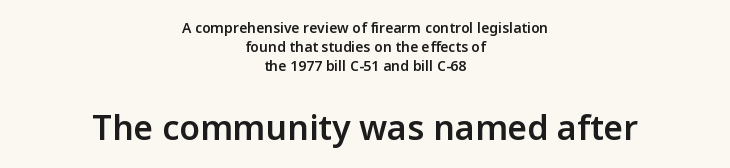
Q: Is the text bold? A: Semi-bold.
Q: Is the text italic (slanted)? A: No, it is upright.
Q: Is the typeface a serif or a sans-serif typeface? A: Sans-serif.
Q: Is the text underlined? A: No.
Q: How is the paragraph aligned? A: Centered.
Q: Is the spacing between letters normal or unusually wide? A: Normal.
Q: Is the spacing between lines tight, normal or loose? A: Normal.
Q: Which block of text is set in a larger size, the first (top) or the second (bottom)? A: The second (bottom) one.
Q: Width (condensed, normal, or wide)? A: Normal.
Q: Stroke contrast? A: Low.
Q: x-height? A: Medium.
Q: Monospaced? A: No.
